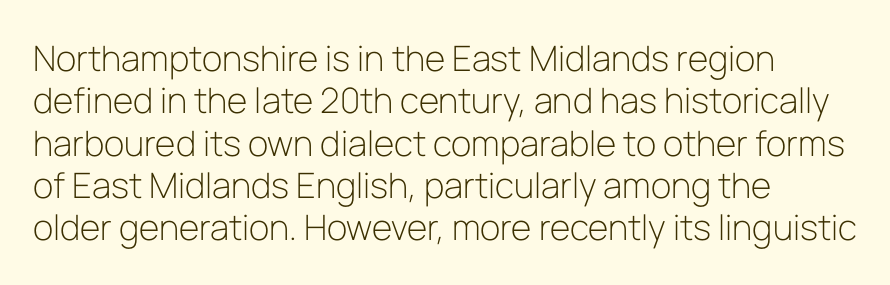
Q: Is the text bold? A: No.
Q: Is the text italic (slanted)? A: No, it is upright.
Q: Is the typeface a serif or a sans-serif typeface? A: Sans-serif.
Q: Is the text underlined? A: No.
Q: How is the paragraph aligned? A: Left-aligned.
Q: Is the spacing between letters normal or unusually wide? A: Normal.
Q: Width (condensed, normal, or wide)? A: Normal.
Q: Stroke contrast? A: Low.
Q: x-height? A: Medium.
Q: Monospaced? A: No.
